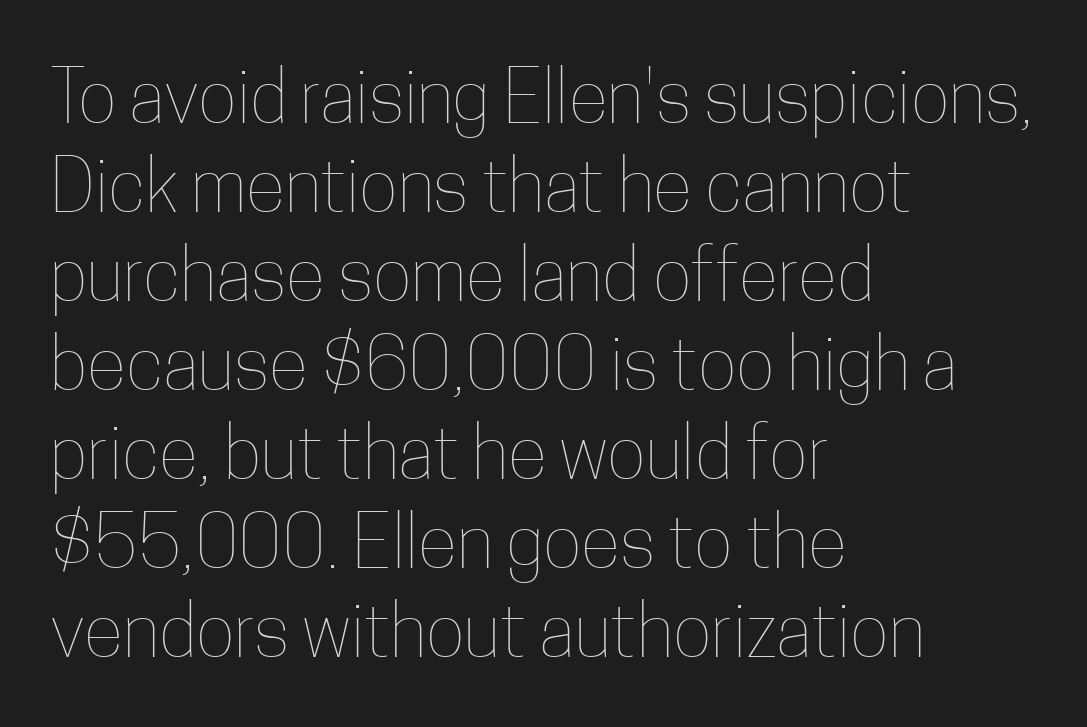
The image shows 73 px thin, condensed type, upright; set left-aligned, line spacing 1.22x, normal letter spacing, not underlined; low stroke contrast and a medium x-height.
